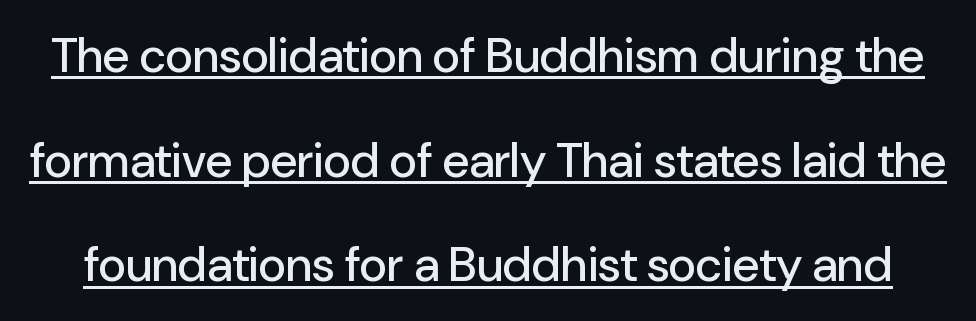
Q: Is the text italic (slanted)? A: No, it is upright.
Q: Is the typeface a serif or a sans-serif typeface? A: Sans-serif.
Q: Is the text underlined? A: Yes.
Q: Is the spacing between letters normal or unusually wide? A: Normal.
Q: Is the spacing between lines tight, normal or loose? A: Loose.
Q: Width (condensed, normal, or wide)? A: Normal.
Q: Stroke contrast? A: Low.
Q: x-height? A: Medium.
Q: Monospaced? A: No.
